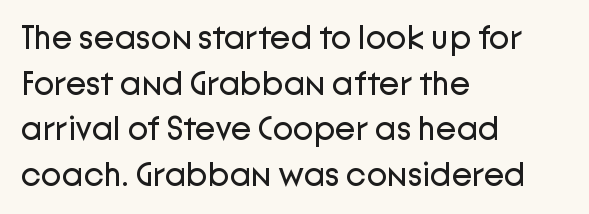
Q: Is the text bold? A: No.
Q: Is the text italic (slanted)? A: No, it is upright.
Q: Is the typeface a serif or a sans-serif typeface? A: Sans-serif.
Q: Is the text underlined? A: No.
Q: How is the paragraph aligned? A: Left-aligned.
Q: Is the spacing between letters normal or unusually wide? A: Normal.
Q: Is the spacing between lines tight, normal or loose? A: Normal.
Q: Width (condensed, normal, or wide)? A: Normal.
Q: Stroke contrast? A: Low.
Q: x-height? A: Medium.
Q: Monospaced? A: No.
